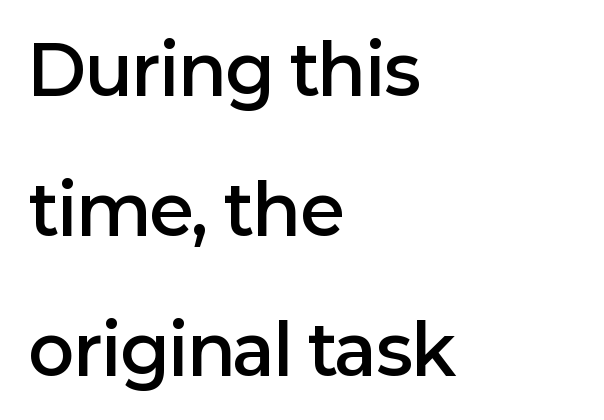
{"serif": "no", "italic": "no", "bold": "semi", "weight": "semibold", "width": "normal", "stroke_contrast": "low", "x_height": "medium", "monospaced": "no", "underline": "no", "align": "left", "line_spacing": "loose", "line_spacing_ratio": 2.06, "letter_spacing": "normal", "letter_spacing_em": 0.0, "glyph_px": 68}
